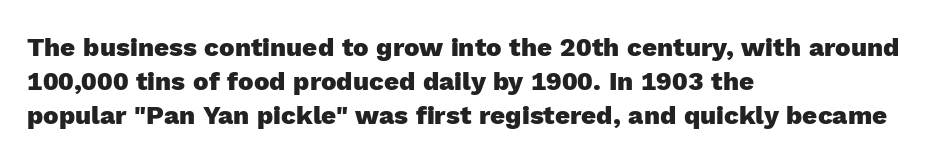
Typeset ragged right — the left edge is the straight one. Words float on clear page, feet unadorned. Vertically, the passage feels balanced, rows spaced as you'd expect. This sample uses plain, unmodified letter spacing. Summary of weight: heavy, a full bold. Characters remain perfectly vertical along every line.
